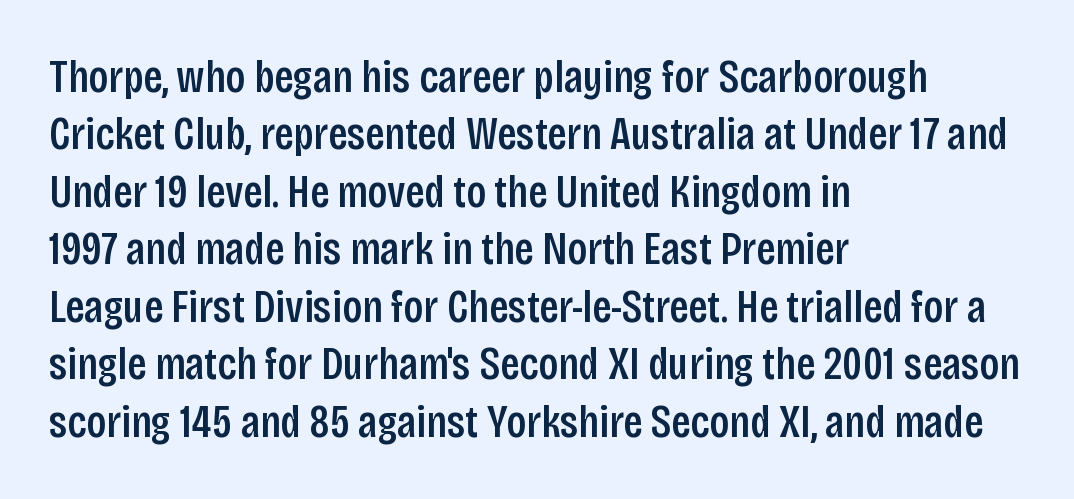
{"serif": "no", "italic": "no", "width": "condensed", "stroke_contrast": "low", "x_height": "large", "monospaced": "no", "underline": "no", "align": "left", "line_spacing": "normal", "line_spacing_ratio": 1.25, "letter_spacing": "normal", "letter_spacing_em": 0.0, "glyph_px": 46}
